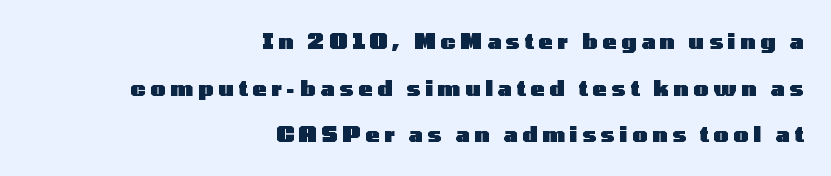
{"italic": "no", "bold": "yes", "underline": "no", "align": "right", "line_spacing": "loose", "line_spacing_ratio": 2.22, "letter_spacing": "wide", "letter_spacing_em": 0.23, "glyph_px": 21}
